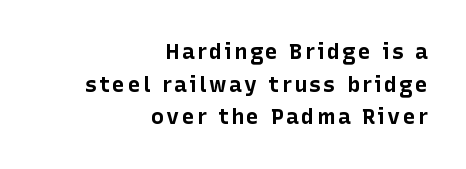
Unlike italic type, these characters show no tilt at all. The designer left line spacing at the default. Only glyphs here, with clear space below each row. Summary of weight: heavy, a full bold. Each line ends at the same right margin while the left side varies.
